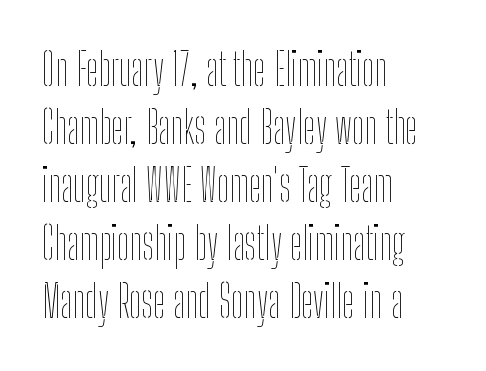
{"italic": "no", "bold": "no", "weight": "thin", "width": "condensed", "stroke_contrast": "low", "x_height": "medium", "monospaced": "no", "underline": "no", "align": "left", "line_spacing": "normal", "line_spacing_ratio": 1.32, "letter_spacing": "normal", "letter_spacing_em": 0.0, "glyph_px": 44}
